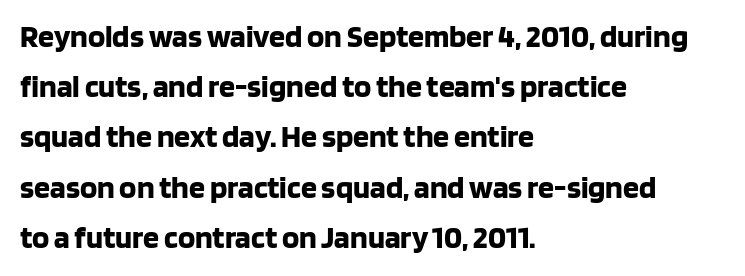
The image shows 32 px bold sans-serif type, upright; set left-aligned, normal line spacing (1.57x), normal letter spacing, not underlined; low stroke contrast and a large x-height.
